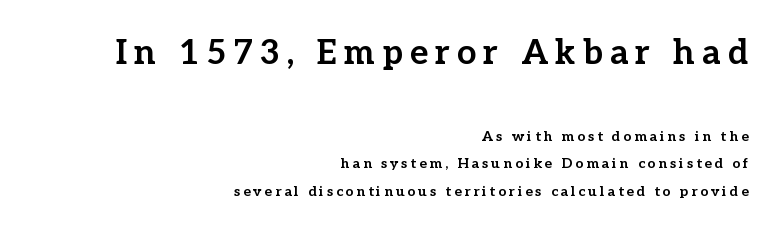
Q: Is the text bold? A: Yes.
Q: Is the text italic (slanted)? A: No, it is upright.
Q: Is the typeface a serif or a sans-serif typeface? A: Serif.
Q: Is the text underlined? A: No.
Q: How is the paragraph aligned? A: Right-aligned.
Q: Is the spacing between letters normal or unusually wide? A: Unusually wide.
Q: Is the spacing between lines tight, normal or loose? A: Loose.
Q: Which block of text is set in a larger size, the first (top) or the second (bottom)? A: The first (top) one.
Q: Width (condensed, normal, or wide)? A: Normal.
Q: Stroke contrast? A: Low.
Q: x-height? A: Medium.
Q: Monospaced? A: No.
